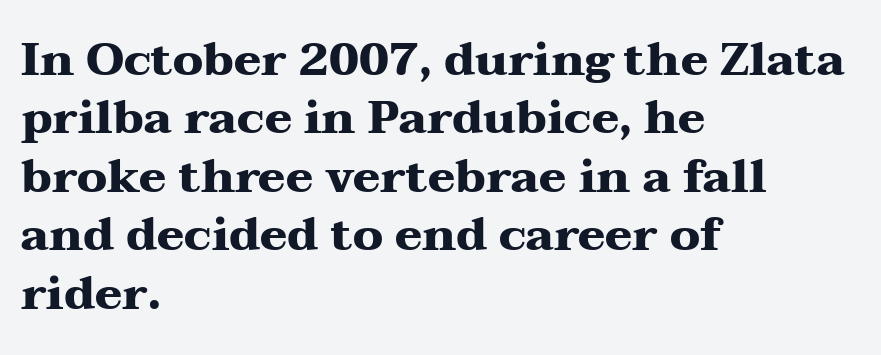
A classic flush-left, rag-right setting is used for this passage. The letters are bold, with thick, heavy strokes. When letters stand straight like this, we call the style roman or upright. The gap between lines stays unmarked.
